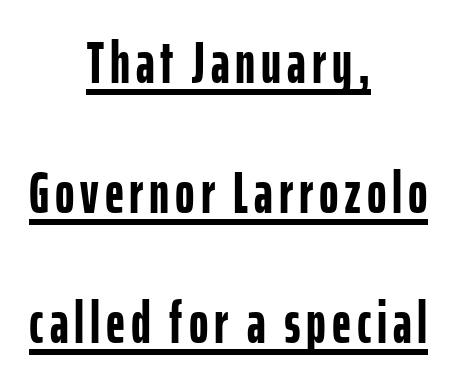
The image shows 59 px semibold, condensed sans-serif type, upright; set centered, loose line spacing (2.2x), underlined; low stroke contrast and a medium x-height.
